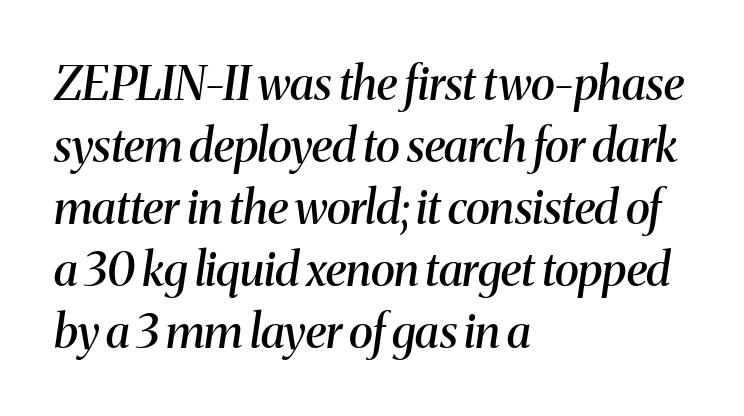
The image shows 46 px semibold serif type, italic (leaning right); set left-aligned, normal line spacing (1.35x), normal letter spacing, not underlined; medium stroke contrast and a medium x-height.
